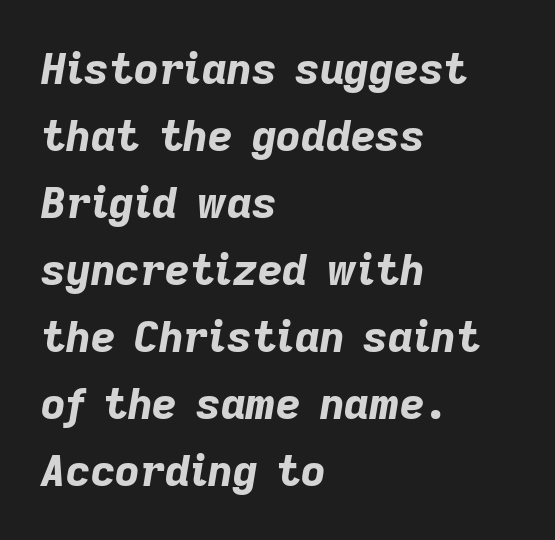
Q: Is the text bold? A: Yes.
Q: Is the text italic (slanted)? A: Yes, it leans right by about 9 degrees.
Q: Is the text underlined? A: No.
Q: How is the paragraph aligned? A: Left-aligned.
Q: Is the spacing between letters normal or unusually wide? A: Normal.
Q: Is the spacing between lines tight, normal or loose? A: Normal.
Q: Width (condensed, normal, or wide)? A: Normal.
Q: Stroke contrast? A: Low.
Q: x-height? A: Medium.
Q: Monospaced? A: No.
